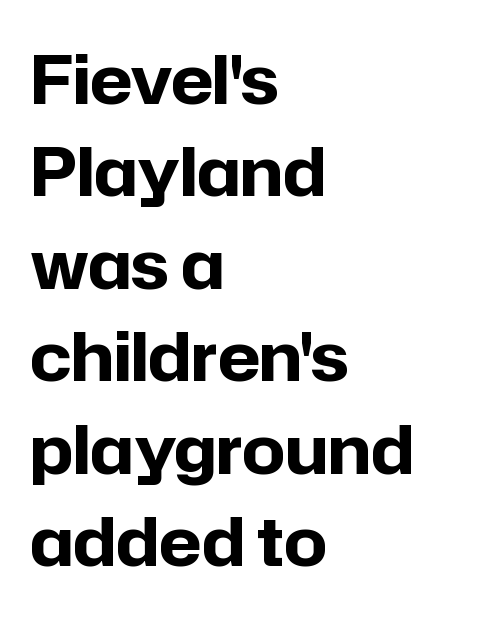
Grotesque or geometric, the face here clearly has no serifs. The paragraph has a hard left edge and a soft right edge. Think of a printed novel: that variable character pitch is what you see here. Unlike italic type, these characters show no tilt at all.
